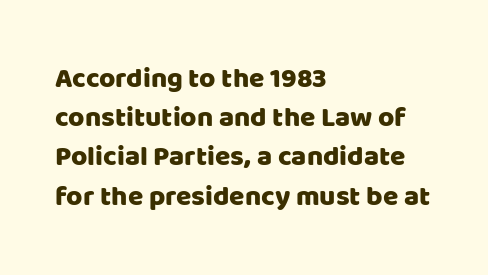
{"serif": "no", "italic": "no", "width": "normal", "stroke_contrast": "low", "x_height": "large", "monospaced": "no", "underline": "no", "align": "left", "line_spacing": "normal", "line_spacing_ratio": 1.4, "letter_spacing": "normal", "letter_spacing_em": 0.0, "glyph_px": 28}
